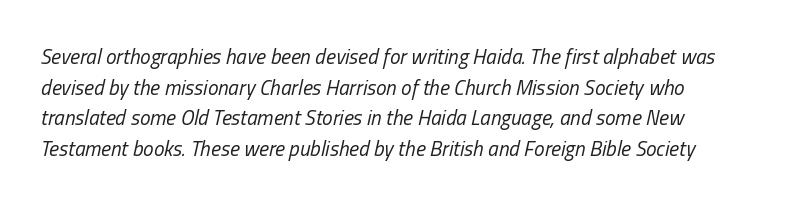
The image shows 21 px text type, italic (leaning right); set normal line spacing (1.46x), normal letter spacing, not underlined.
